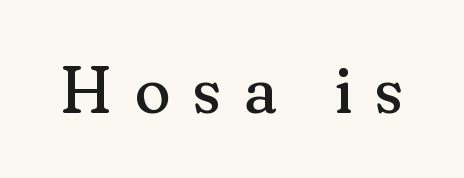
{"serif": "yes", "italic": "no", "bold": "no", "weight": "regular", "width": "normal", "stroke_contrast": "medium", "x_height": "small", "monospaced": "no", "underline": "no", "letter_spacing": "wide", "letter_spacing_em": 0.34, "glyph_px": 66}
